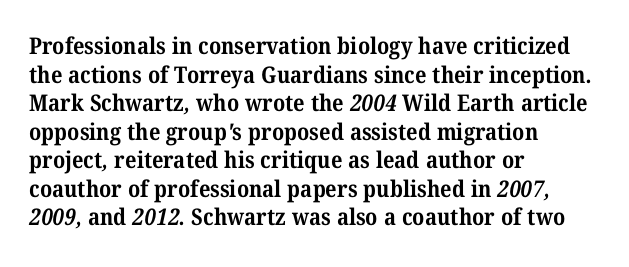
{"bold": "yes", "underline": "no", "align": "left", "line_spacing_ratio": 1.24, "letter_spacing": "normal", "letter_spacing_em": 0.0, "glyph_px": 23}
